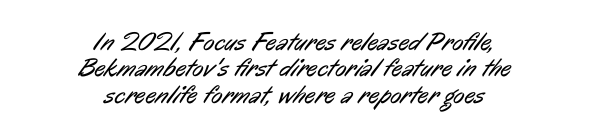
{"bold": "no", "underline": "no", "align": "center", "line_spacing": "tight", "line_spacing_ratio": 1.01, "letter_spacing": "normal", "letter_spacing_em": 0.0, "glyph_px": 26}
